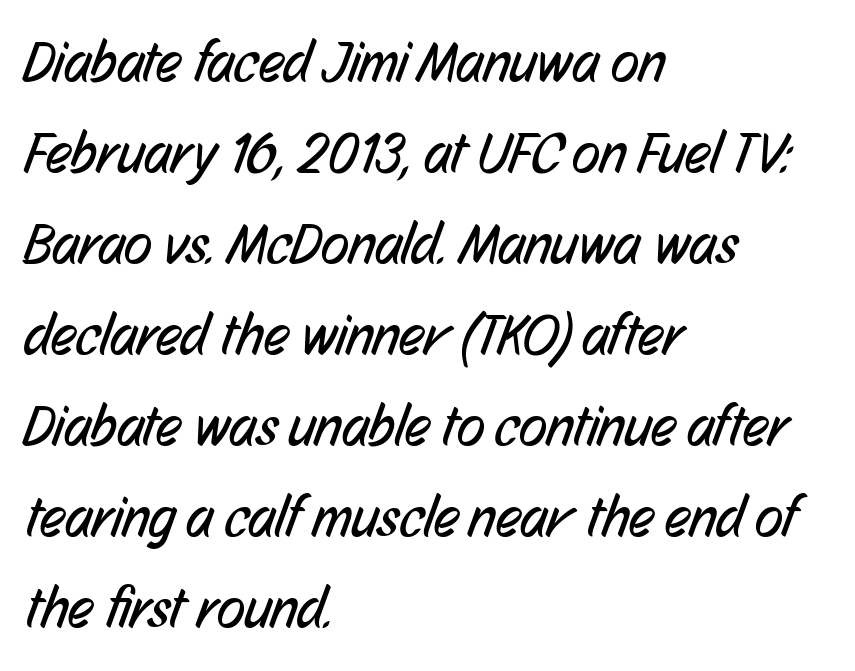
The image shows 58 px regular-weight, condensed sans-serif type; set left-aligned, normal line spacing (1.57x), normal letter spacing, not underlined; low stroke contrast and a medium x-height.
